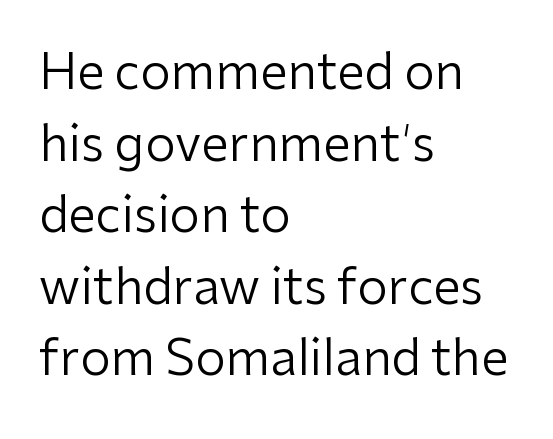
{"serif": "no", "italic": "no", "bold": "no", "weight": "regular", "width": "normal", "stroke_contrast": "low", "x_height": "medium", "monospaced": "no", "underline": "no", "align": "left", "line_spacing": "normal", "line_spacing_ratio": 1.46, "letter_spacing": "normal", "letter_spacing_em": 0.0, "glyph_px": 49}
